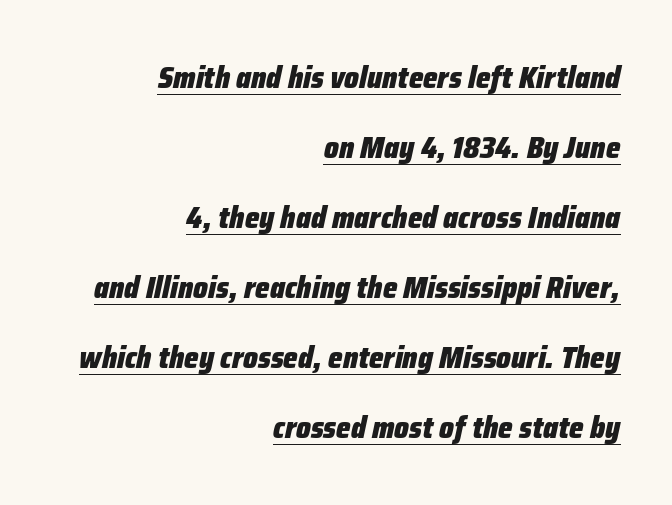
{"italic": "yes", "lean": "right", "slant_degrees": 12, "bold": "yes", "weight": "heavy", "width": "condensed", "stroke_contrast": "low", "x_height": "medium", "monospaced": "no", "underline": "yes", "align": "right", "line_spacing": "loose", "line_spacing_ratio": 2.26, "letter_spacing": "normal", "letter_spacing_em": 0.0, "glyph_px": 31}
